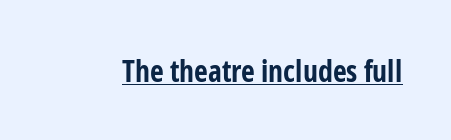
Q: Is the text bold? A: Yes.
Q: Is the text italic (slanted)? A: No, it is upright.
Q: Is the typeface a serif or a sans-serif typeface? A: Sans-serif.
Q: Is the text underlined? A: Yes.
Q: Is the spacing between letters normal or unusually wide? A: Normal.
Q: Width (condensed, normal, or wide)? A: Condensed.
Q: Stroke contrast? A: Low.
Q: x-height? A: Medium.
Q: Monospaced? A: No.
